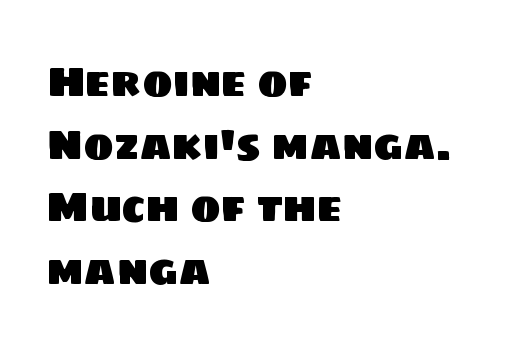
Q: Is the typeface a serif or a sans-serif typeface? A: Sans-serif.
Q: Is the text underlined? A: No.
Q: How is the paragraph aligned? A: Left-aligned.
Q: Is the spacing between letters normal or unusually wide? A: Normal.
Q: Is the spacing between lines tight, normal or loose? A: Normal.
Q: Width (condensed, normal, or wide)? A: Normal.
Q: Stroke contrast? A: Low.
Q: x-height? A: Large.
Q: Monospaced? A: No.
